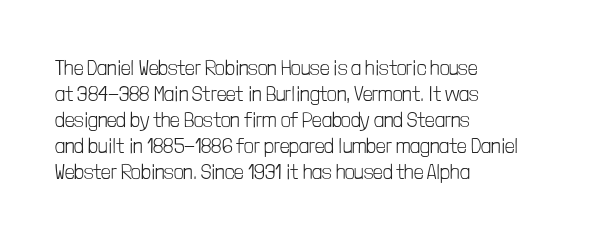
The typography opts for an upright posture over an oblique one. Unmarked baselines from the first word to the last. Students, note that the glyphs here touch the page at normal intervals. Which margin do the lines hug? The left one — the right edge is uneven. The typesetting does not lean heavy: it is not bold.
